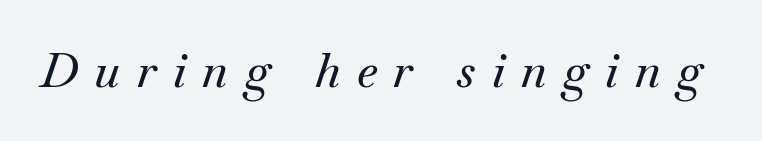
The image shows 47 px serif type, italic (leaning right); set unusually wide letter spacing (+0.35 em), not underlined; medium stroke contrast and a small x-height.
